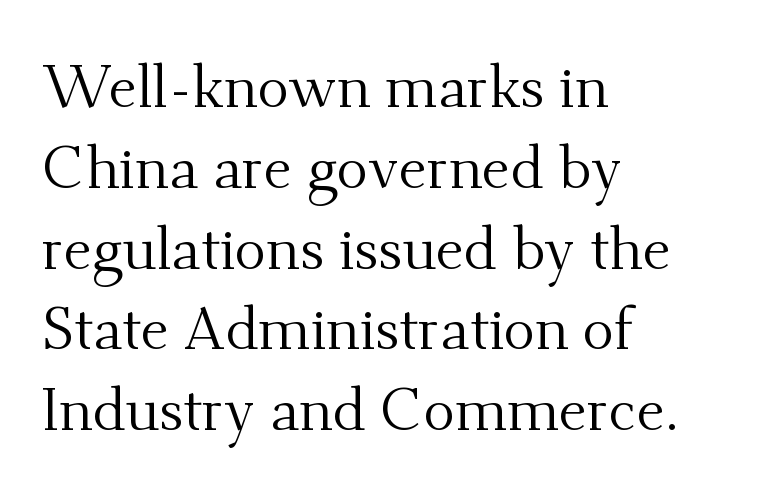
Q: Is the text bold? A: No.
Q: Is the text italic (slanted)? A: No, it is upright.
Q: Is the typeface a serif or a sans-serif typeface? A: Serif.
Q: Is the text underlined? A: No.
Q: How is the paragraph aligned? A: Left-aligned.
Q: Is the spacing between letters normal or unusually wide? A: Normal.
Q: Is the spacing between lines tight, normal or loose? A: Normal.
Q: Width (condensed, normal, or wide)? A: Normal.
Q: Stroke contrast? A: Medium.
Q: x-height? A: Small.
Q: Monospaced? A: No.
